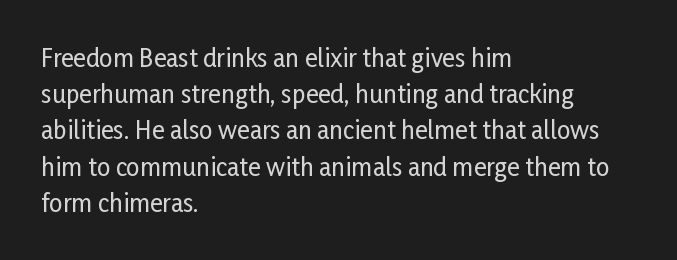
The image shows 24 px text type, upright; set left-aligned, normal line spacing (1.51x), normal letter spacing, not underlined.
